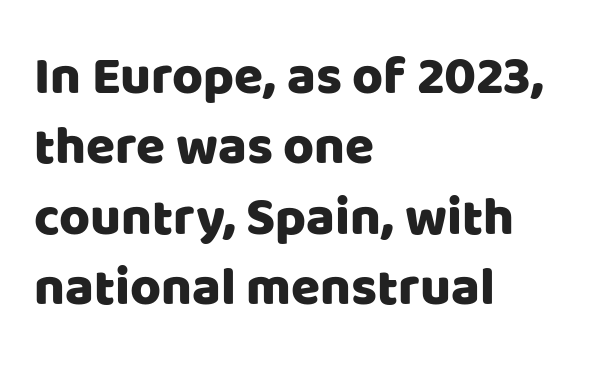
Q: Is the text italic (slanted)? A: No, it is upright.
Q: Is the typeface a serif or a sans-serif typeface? A: Sans-serif.
Q: Is the text underlined? A: No.
Q: How is the paragraph aligned? A: Left-aligned.
Q: Is the spacing between letters normal or unusually wide? A: Normal.
Q: Is the spacing between lines tight, normal or loose? A: Normal.
Q: Width (condensed, normal, or wide)? A: Normal.
Q: Stroke contrast? A: Low.
Q: x-height? A: Large.
Q: Monospaced? A: No.
